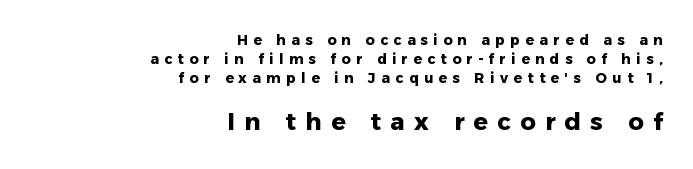
{"italic": "no", "bold": "yes", "underline": "no", "align": "right", "line_spacing": "normal", "line_spacing_ratio": 1.34, "letter_spacing": "wide", "letter_spacing_em": 0.39, "larger_block": "second", "size_ratio": 1.71, "glyph_px": 24}
